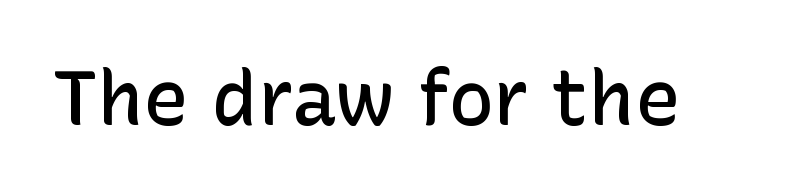
Spacing verdict: proportional, widths tailored to each character. A roman cut, with each character standing at attention. I'd describe the lettering as semibold — firm but not a full bold. In terms of letterspacing, this is plain default setting.
